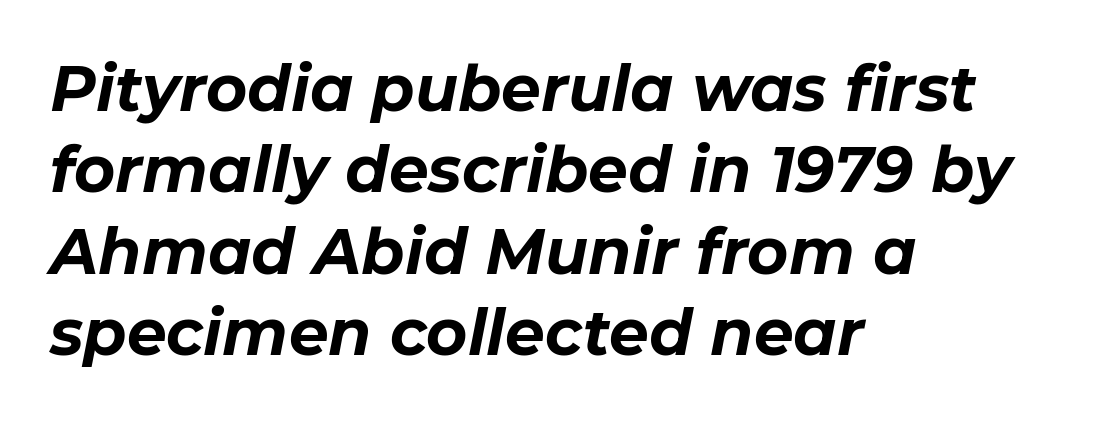
Q: Is the text bold? A: Yes.
Q: Is the text italic (slanted)? A: Yes, it leans right by about 11 degrees.
Q: Is the text underlined? A: No.
Q: How is the paragraph aligned? A: Left-aligned.
Q: Is the spacing between letters normal or unusually wide? A: Normal.
Q: Is the spacing between lines tight, normal or loose? A: Normal.
Q: Width (condensed, normal, or wide)? A: Normal.
Q: Stroke contrast? A: Low.
Q: x-height? A: Medium.
Q: Monospaced? A: No.
